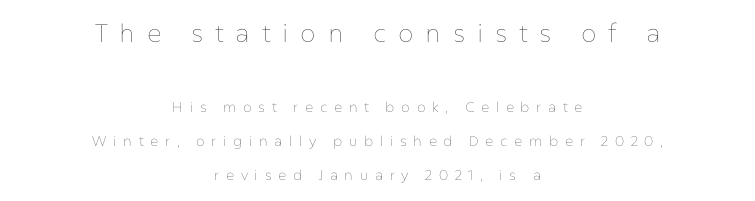
The image shows 25 px text type, upright; set centered, loose line spacing (2.43x), unusually wide letter spacing (+0.47 em), not underlined; the first (top) block is 1.79x larger.
